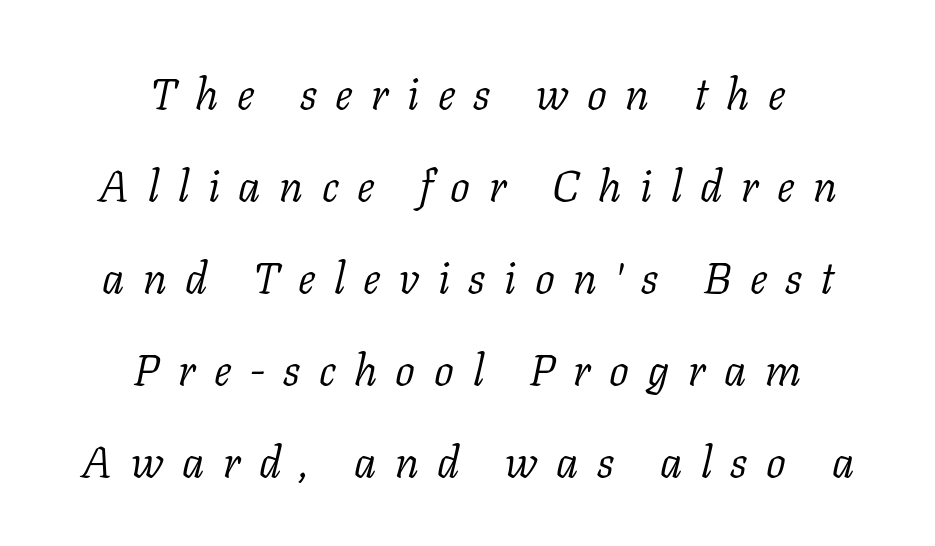
The passage shown leans; its letterforms are oblique. The space directly below the letters is spotless. Horizontal alignment here is central, giving a formal, balanced look. The designer went with a serif here, giving each stem small feet.
